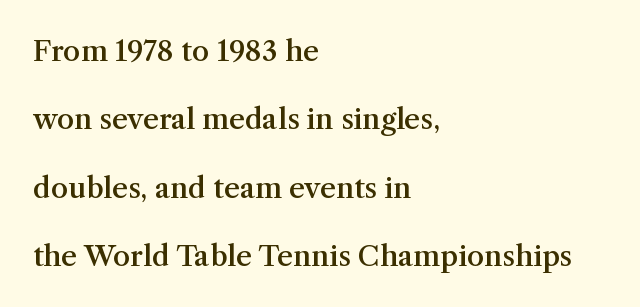
Reading down the block, your eye returns to a fixed left position each line. Is the letter spacing exaggerated? No — it looks like the ordinary default. Decoration check: the copy has no underline. Are there feet on the stems? There are — it's a serif. A roman cut, with each character standing at attention.
